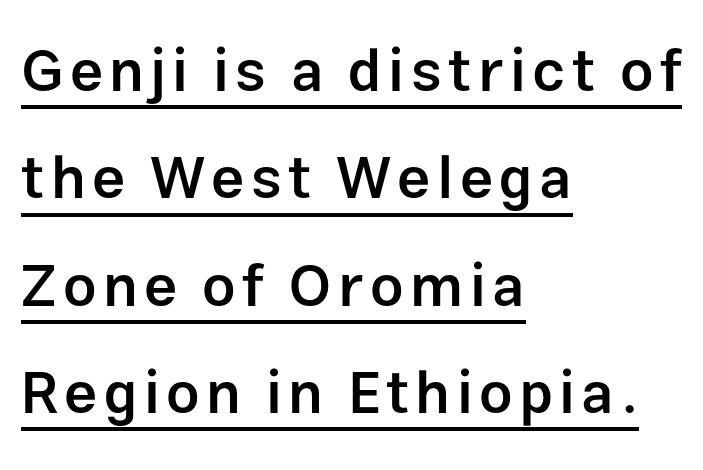
The letters stand straight up with perfectly vertical stems. Each letter keeps its own natural width here, so spacing adapts to shape. Compared with an ordinary text face, these strokes are moderately heavier — a semibold. What kind of face is this? One without serifs — a sans.
